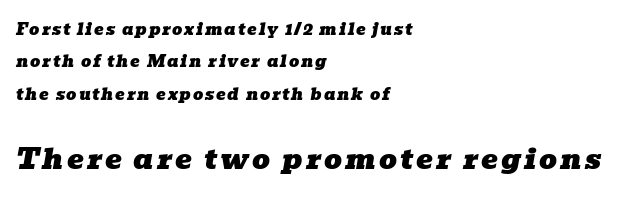
{"serif": "yes", "italic": "yes", "lean": "right", "slant_degrees": 10, "width": "wide", "stroke_contrast": "low", "x_height": "medium", "monospaced": "no", "underline": "no", "align": "left", "line_spacing": "loose", "line_spacing_ratio": 2.03, "larger_block": "second", "size_ratio": 1.75, "glyph_px": 28}
